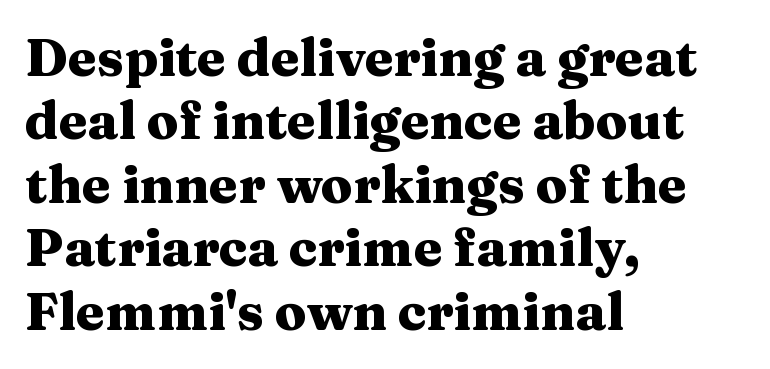
{"serif": "yes", "italic": "no", "bold": "yes", "weight": "heavy", "width": "wide", "stroke_contrast": "medium", "x_height": "medium", "monospaced": "no", "underline": "no", "align": "left", "line_spacing_ratio": 1.22, "letter_spacing": "normal", "letter_spacing_em": 0.0, "glyph_px": 52}
